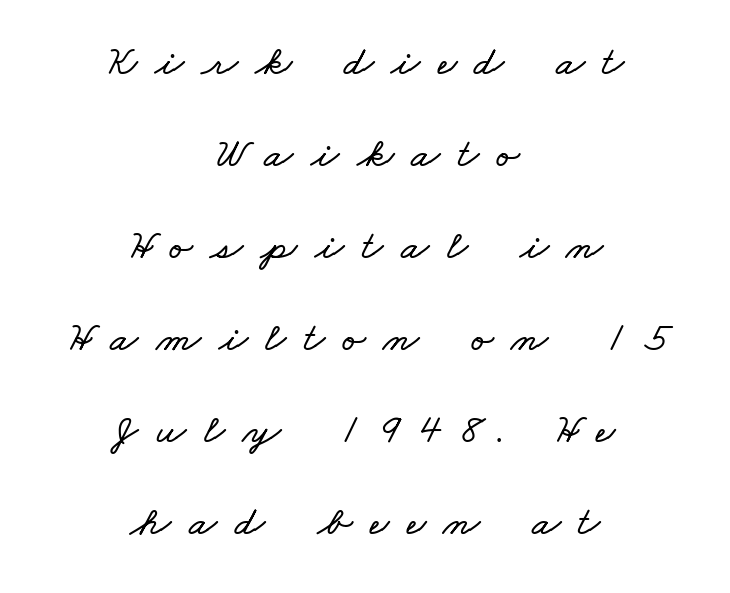
Q: Is the text underlined? A: No.
Q: How is the paragraph aligned? A: Centered.
Q: Is the spacing between letters normal or unusually wide? A: Unusually wide.
Q: Is the spacing between lines tight, normal or loose? A: Loose.
Q: Width (condensed, normal, or wide)? A: Wide.
Q: Stroke contrast? A: Low.
Q: x-height? A: Small.
Q: Monospaced? A: No.
